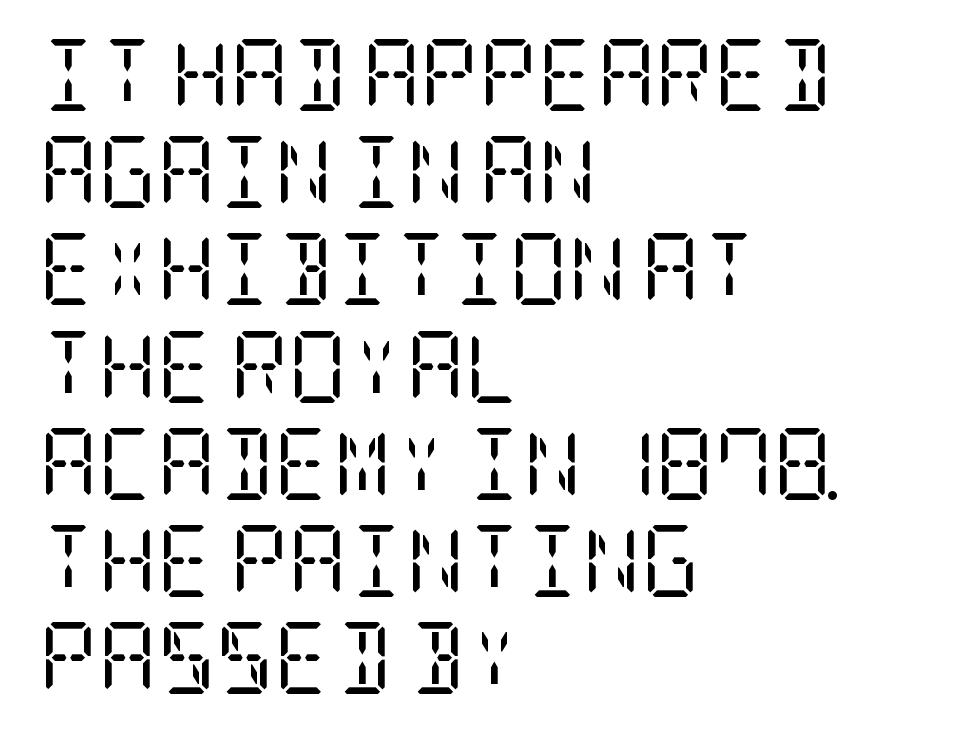
Q: Is the text bold? A: No.
Q: Is the text italic (slanted)? A: No, it is upright.
Q: Is the typeface a serif or a sans-serif typeface? A: Serif.
Q: Is the text underlined? A: No.
Q: How is the paragraph aligned? A: Left-aligned.
Q: Is the spacing between letters normal or unusually wide? A: Normal.
Q: Is the spacing between lines tight, normal or loose? A: Normal.
Q: Width (condensed, normal, or wide)? A: Condensed.
Q: Stroke contrast? A: Low.
Q: x-height? A: Large.
